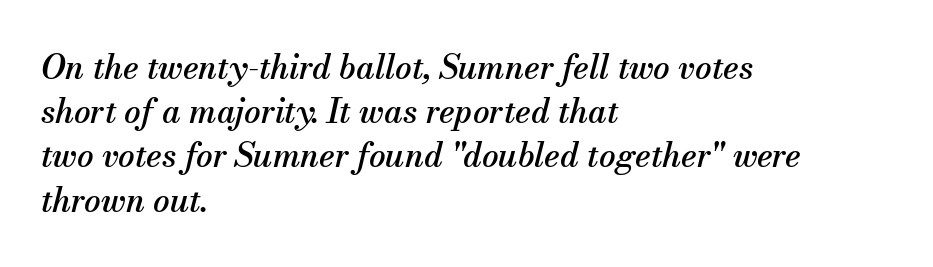
The image shows 33 px serif type, italic (leaning right); set left-aligned, normal line spacing (1.34x), normal letter spacing, not underlined; medium stroke contrast and a small x-height.
